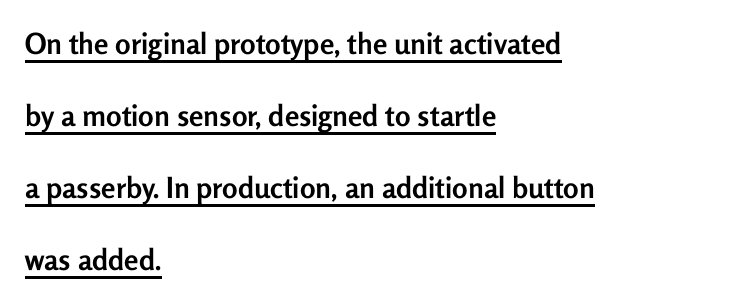
The face used here has the dense, thick strokes of a bold. Does the leading feel generous? Absolutely, it's lavish. The paragraph shown leans on its left margin. Is this a fixed-width face? No — the glyphs have proportional, varying widths. Posture: vertical.
